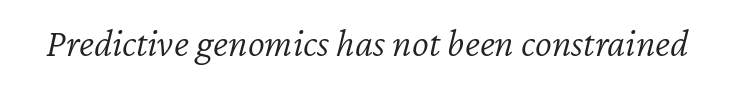
Q: Is the text bold? A: No.
Q: Is the text italic (slanted)? A: Yes, it leans right by about 12 degrees.
Q: Is the text underlined? A: No.
Q: Is the spacing between letters normal or unusually wide? A: Normal.
Q: Width (condensed, normal, or wide)? A: Normal.
Q: Stroke contrast? A: Low.
Q: x-height? A: Medium.
Q: Monospaced? A: No.
